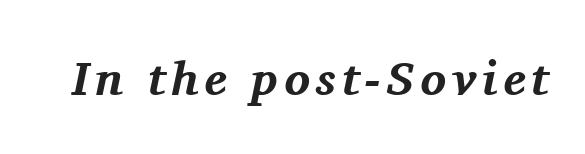
Proportional: the letters do not fall into vertical columns. Each letter's strokes conclude with small projecting serifs. You can tell it's italic because the verticals aren't actually vertical. The specimen omits any rule beneath the text block's lines. Typesetter's note: full bold, strokes at maximum text heaviness.
